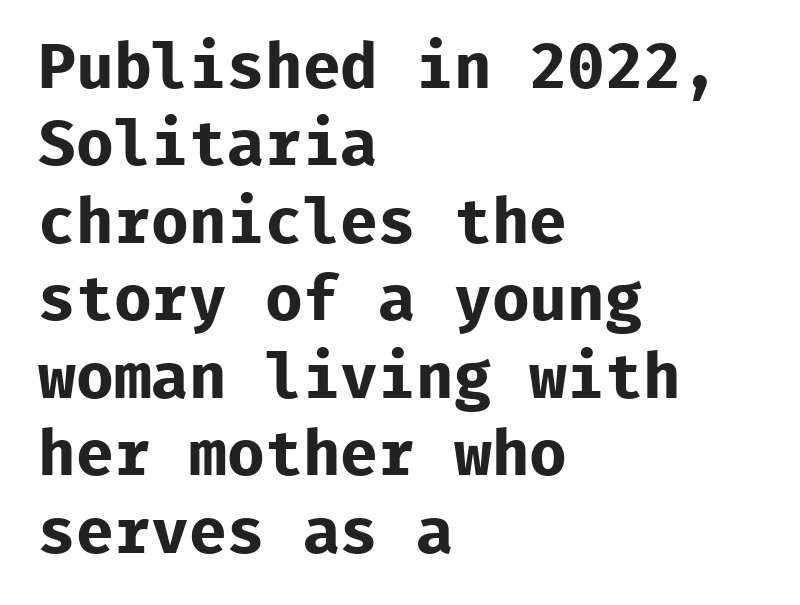
The image shows 63 px bold sans-serif type, upright, monospaced; set left-aligned, line spacing 1.23x, normal letter spacing, not underlined; low stroke contrast and a medium x-height.
